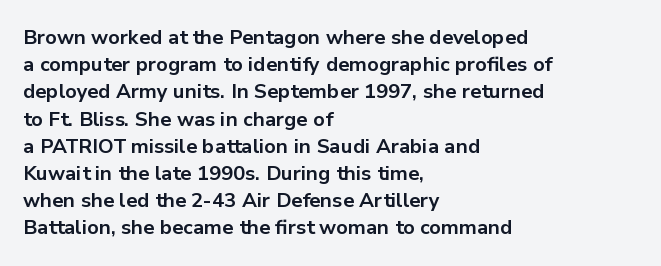
Vertical strokes here are truly vertical. Line spacing here is normal. The rendering anchors every line to the left-hand side. Short note: letters normally spaced. Has an underline been added? It has not. The sample has been set heavy, in full bold.
